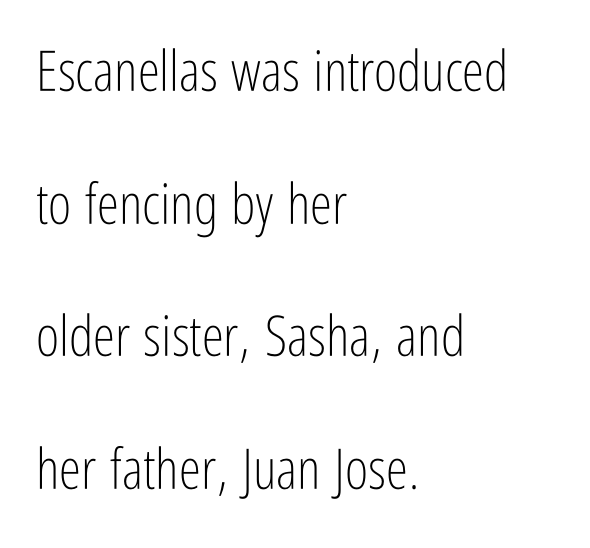
Q: Is the text bold? A: No.
Q: Is the text italic (slanted)? A: No, it is upright.
Q: Is the typeface a serif or a sans-serif typeface? A: Sans-serif.
Q: Is the text underlined? A: No.
Q: How is the paragraph aligned? A: Left-aligned.
Q: Is the spacing between letters normal or unusually wide? A: Normal.
Q: Is the spacing between lines tight, normal or loose? A: Loose.
Q: Width (condensed, normal, or wide)? A: Condensed.
Q: Stroke contrast? A: Low.
Q: x-height? A: Medium.
Q: Monospaced? A: No.
